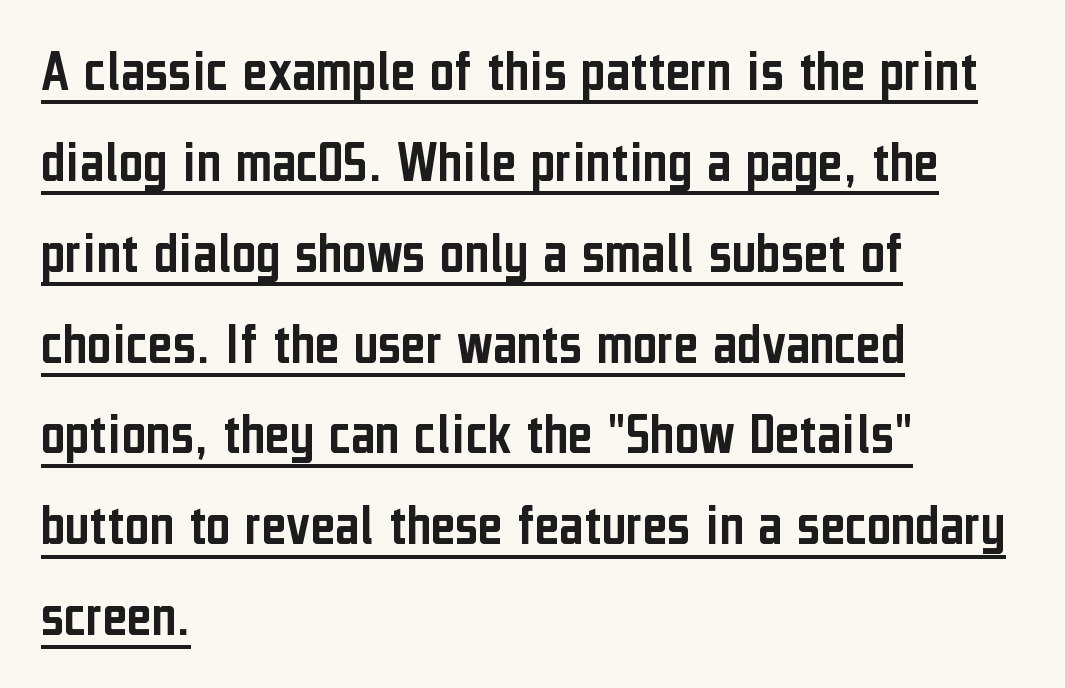
{"serif": "no", "italic": "no", "width": "condensed", "stroke_contrast": "low", "x_height": "medium", "monospaced": "no", "underline": "yes", "align": "left", "line_spacing": "normal", "line_spacing_ratio": 1.54, "letter_spacing": "normal", "letter_spacing_em": 0.0, "glyph_px": 59}
